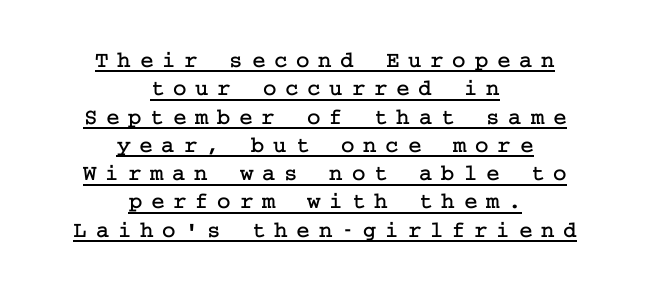
The image shows 23 px text type, upright; set centered, line spacing 1.23x, unusually wide letter spacing (+0.38 em), underlined.
